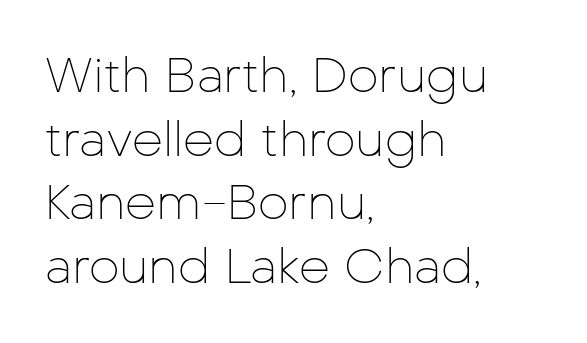
Q: Is the text bold? A: No.
Q: Is the text italic (slanted)? A: No, it is upright.
Q: Is the typeface a serif or a sans-serif typeface? A: Sans-serif.
Q: Is the text underlined? A: No.
Q: How is the paragraph aligned? A: Left-aligned.
Q: Is the spacing between letters normal or unusually wide? A: Normal.
Q: Is the spacing between lines tight, normal or loose? A: Normal.
Q: Width (condensed, normal, or wide)? A: Normal.
Q: Stroke contrast? A: Low.
Q: x-height? A: Medium.
Q: Monospaced? A: No.
